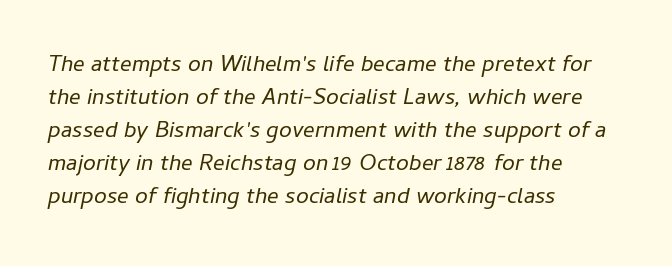
Q: Is the text bold? A: No.
Q: Is the text italic (slanted)? A: Yes, it leans right by about 11 degrees.
Q: Is the text underlined? A: No.
Q: How is the paragraph aligned? A: Left-aligned.
Q: Is the spacing between letters normal or unusually wide? A: Normal.
Q: Is the spacing between lines tight, normal or loose? A: Normal.
